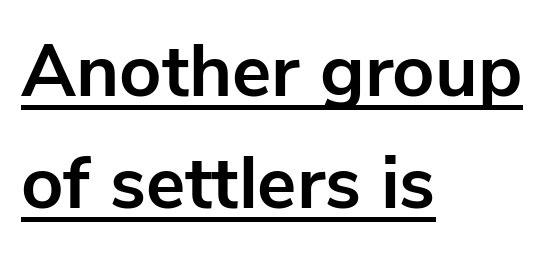
The image shows 74 px bold sans-serif type, upright; set left-aligned, normal line spacing (1.52x), normal letter spacing, underlined; low stroke contrast and a medium x-height.
